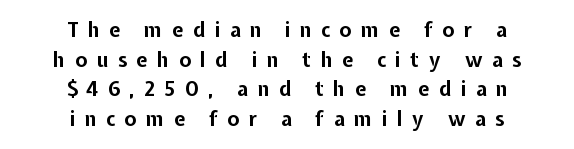
The image shows 20 px bold type, upright; set centered, normal line spacing (1.48x), unusually wide letter spacing (+0.47 em), not underlined.
